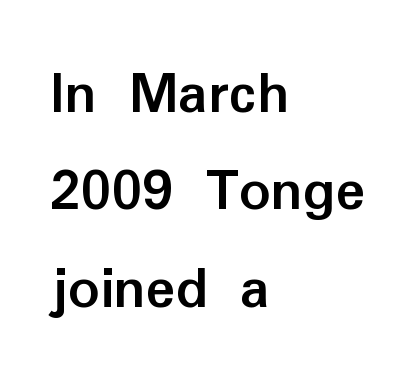
{"serif": "no", "italic": "no", "bold": "yes", "weight": "semibold", "width": "normal", "stroke_contrast": "low", "x_height": "medium", "monospaced": "no", "underline": "no", "align": "left", "line_spacing": "normal", "line_spacing_ratio": 1.57, "letter_spacing": "normal", "letter_spacing_em": 0.0, "glyph_px": 62}
